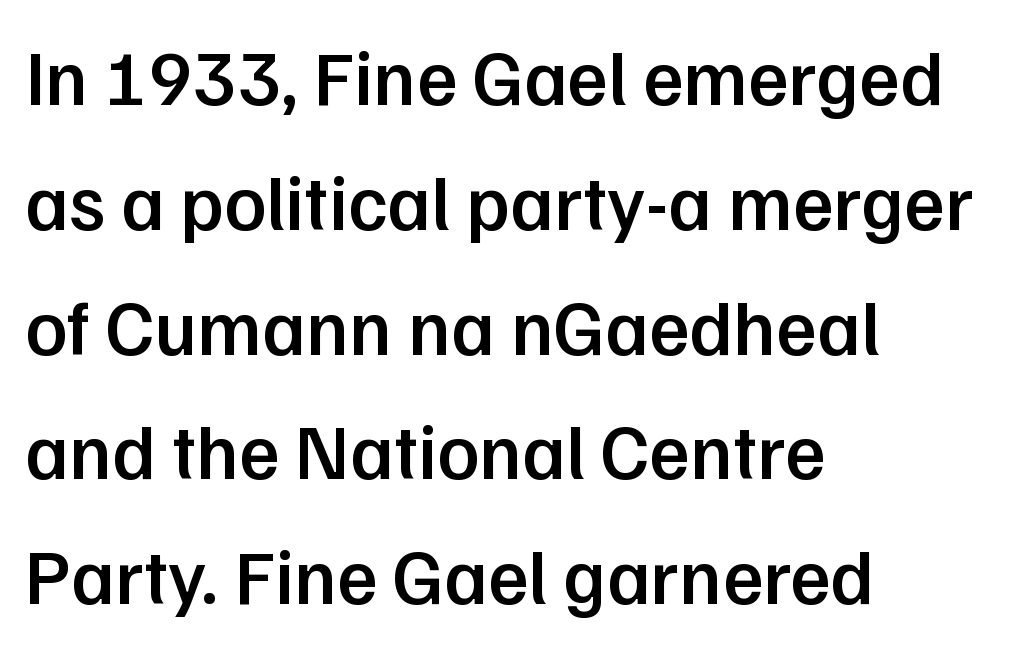
The sample has been set in demibold, a notch under bold. Look at the bottom of the vertical strokes: they stop flat, with no serifs. This is the regular roman posture of the typeface. A bare baseline throughout the passage. The rendering uses natural spacing where letterforms have individual widths. The line-height multiplier appears to be the usual default.
